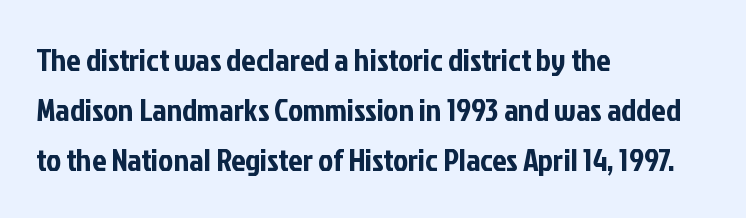
The image shows 32 px condensed sans-serif type, upright; set left-aligned, normal line spacing (1.56x), normal letter spacing, not underlined; low stroke contrast and a medium x-height.
